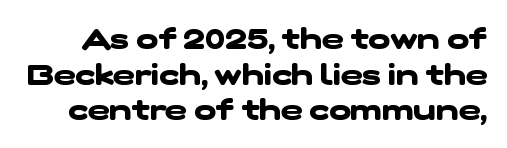
Q: Is the text bold? A: Yes.
Q: Is the typeface a serif or a sans-serif typeface? A: Sans-serif.
Q: Is the text underlined? A: No.
Q: Is the spacing between letters normal or unusually wide? A: Normal.
Q: Width (condensed, normal, or wide)? A: Wide.
Q: Stroke contrast? A: Low.
Q: x-height? A: Medium.
Q: Monospaced? A: No.
